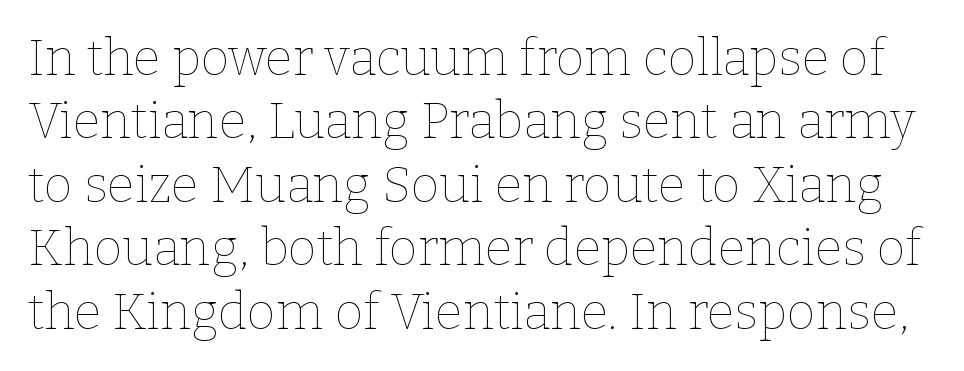
{"italic": "no", "bold": "no", "weight": "thin", "width": "normal", "stroke_contrast": "low", "x_height": "medium", "monospaced": "no", "underline": "no", "line_spacing": "normal", "line_spacing_ratio": 1.27, "letter_spacing": "normal", "letter_spacing_em": 0.0, "glyph_px": 50}
